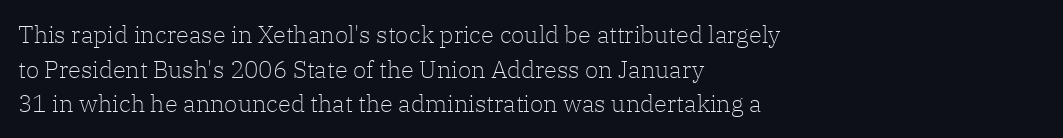
{"italic": "no", "bold": "no", "underline": "no", "align": "left", "line_spacing": "normal", "line_spacing_ratio": 1.44, "letter_spacing": "normal", "letter_spacing_em": 0.0, "glyph_px": 24}
